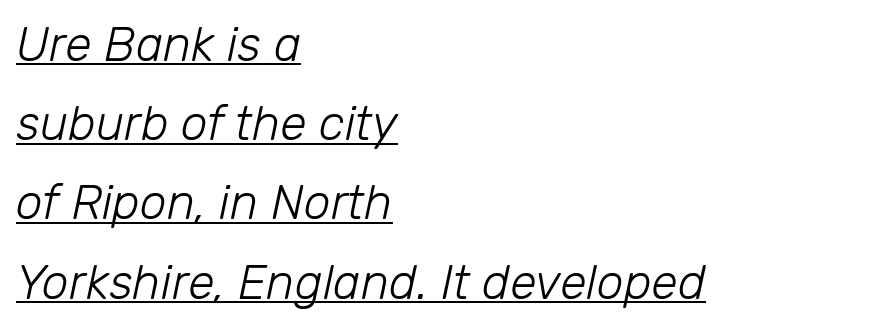
What stands out about the letter spacing? Nothing — it is the standard amount. These lines stack with their left ends in a neat column. Stem width sits at or under what a default text font uses. You could not count columns in this text — the font is proportionally spaced. Observe the lean: these are italic letterforms.
